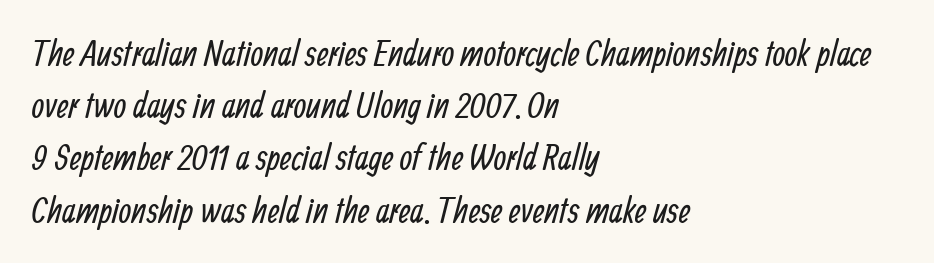
The image shows 36 px regular-weight, condensed sans-serif type; set left-aligned, normal line spacing (1.45x), normal letter spacing, not underlined; low stroke contrast and a medium x-height.
